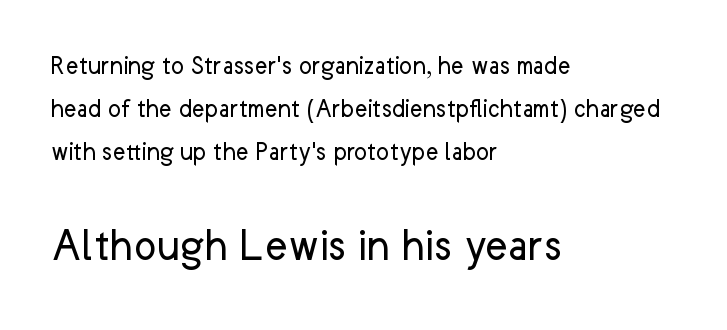
The image shows 48 px regular-weight sans-serif type, upright; set left-aligned, normal line spacing (1.6x), normal letter spacing, not underlined; the second (bottom) block is 1.78x larger; low stroke contrast and a medium x-height.
